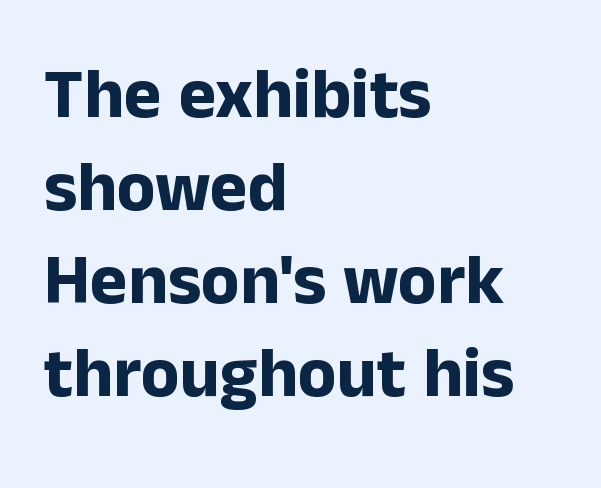
Q: Is the text bold? A: Yes.
Q: Is the text italic (slanted)? A: No, it is upright.
Q: Is the typeface a serif or a sans-serif typeface? A: Sans-serif.
Q: Is the text underlined? A: No.
Q: How is the paragraph aligned? A: Left-aligned.
Q: Is the spacing between letters normal or unusually wide? A: Normal.
Q: Is the spacing between lines tight, normal or loose? A: Normal.
Q: Width (condensed, normal, or wide)? A: Normal.
Q: Stroke contrast? A: Low.
Q: x-height? A: Medium.
Q: Monospaced? A: No.
